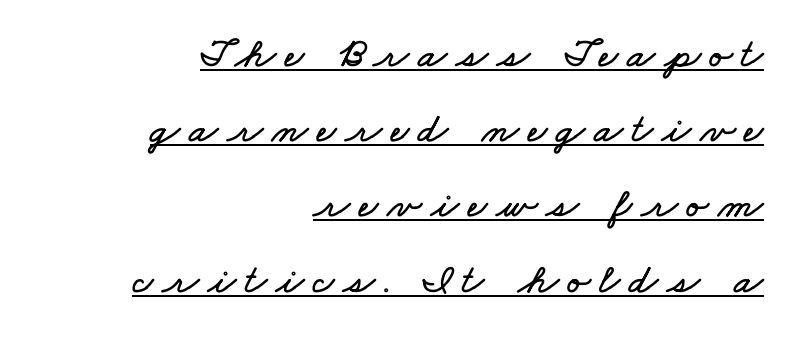
Loose tracking; the words dissolve into strings of separated letters. The rendering uses natural spacing where letterforms have individual widths. Caption: lettering with a line underneath. Caption: multi-line text, flush right, ragged left.
